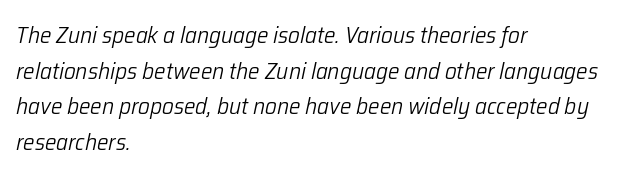
It's the slanting kind of type. Glyph-to-glyph distance matches everyday printed text. Weight: not bold — regular or lighter. Layout note: lines flush left.
